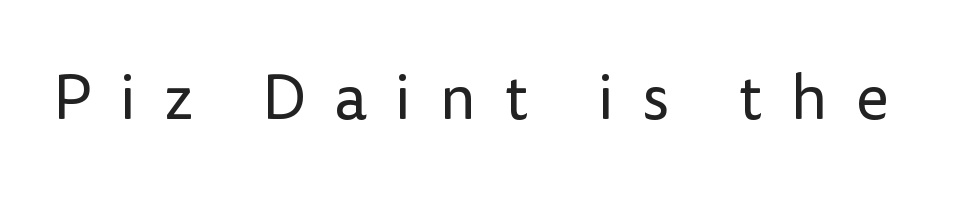
Q: Is the text bold? A: No.
Q: Is the text italic (slanted)? A: No, it is upright.
Q: Is the typeface a serif or a sans-serif typeface? A: Sans-serif.
Q: Is the text underlined? A: No.
Q: Is the spacing between letters normal or unusually wide? A: Unusually wide.
Q: Width (condensed, normal, or wide)? A: Normal.
Q: Stroke contrast? A: Low.
Q: x-height? A: Medium.
Q: Monospaced? A: No.
